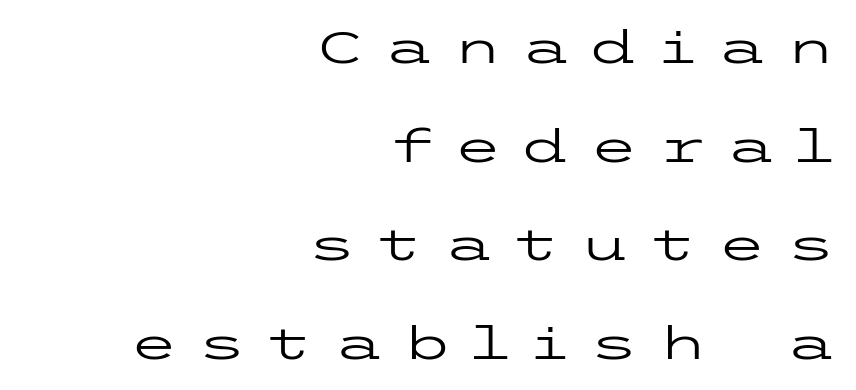
Q: Is the text bold? A: No.
Q: Is the text italic (slanted)? A: No, it is upright.
Q: Is the typeface a serif or a sans-serif typeface? A: Sans-serif.
Q: Is the text underlined? A: No.
Q: How is the paragraph aligned? A: Right-aligned.
Q: Is the spacing between letters normal or unusually wide? A: Unusually wide.
Q: Is the spacing between lines tight, normal or loose? A: Loose.
Q: Width (condensed, normal, or wide)? A: Wide.
Q: Stroke contrast? A: Low.
Q: x-height? A: Medium.
